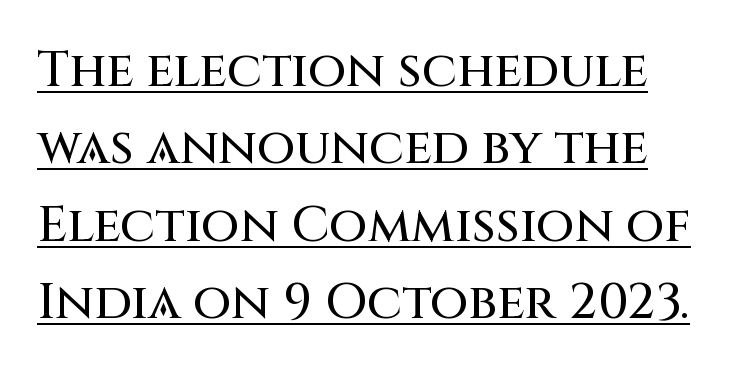
These lines were composed using upright roman letters. Students, note that the glyphs here touch the page at normal intervals. The rendering uses natural spacing where letterforms have individual widths. Each new line begins a customary step beneath the previous one. The glyphs in this specimen are sans serif. This is underlined copy, the kind a proofreader might mark for attention.
